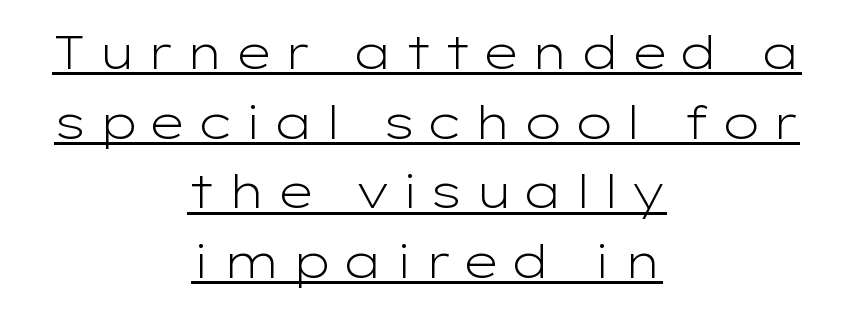
Q: Is the text bold? A: No.
Q: Is the text italic (slanted)? A: No, it is upright.
Q: Is the typeface a serif or a sans-serif typeface? A: Sans-serif.
Q: Is the text underlined? A: Yes.
Q: How is the paragraph aligned? A: Centered.
Q: Is the spacing between letters normal or unusually wide? A: Unusually wide.
Q: Is the spacing between lines tight, normal or loose? A: Normal.
Q: Width (condensed, normal, or wide)? A: Wide.
Q: Stroke contrast? A: Low.
Q: x-height? A: Medium.
Q: Monospaced? A: No.
